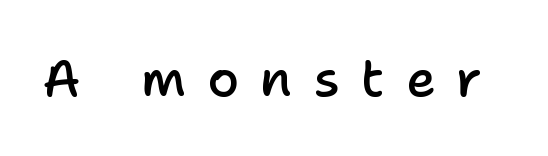
{"serif": "no", "italic": "no", "bold": "semi", "weight": "semibold", "width": "normal", "stroke_contrast": "low", "x_height": "medium", "monospaced": "no", "underline": "no", "letter_spacing": "wide", "letter_spacing_em": 0.42, "glyph_px": 51}
